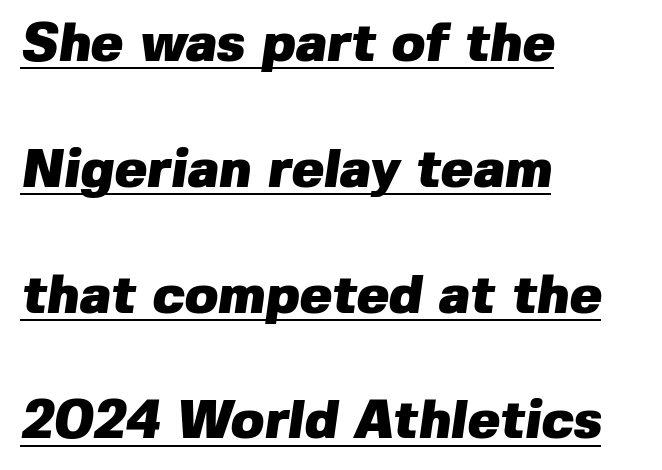
Q: Is the text bold? A: Yes.
Q: Is the typeface a serif or a sans-serif typeface? A: Sans-serif.
Q: Is the text underlined? A: Yes.
Q: How is the paragraph aligned? A: Left-aligned.
Q: Is the spacing between letters normal or unusually wide? A: Normal.
Q: Is the spacing between lines tight, normal or loose? A: Loose.
Q: Width (condensed, normal, or wide)? A: Normal.
Q: Stroke contrast? A: Low.
Q: x-height? A: Medium.
Q: Monospaced? A: No.
